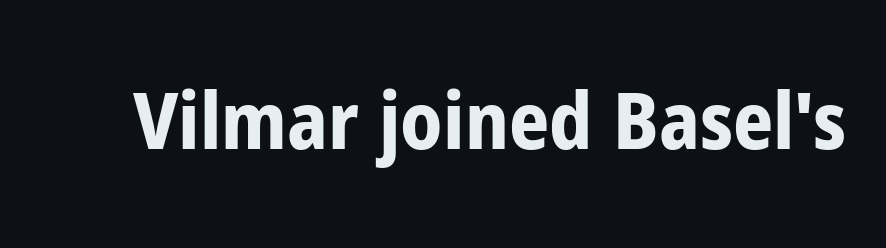
{"serif": "no", "italic": "no", "bold": "yes", "weight": "bold", "width": "condensed", "stroke_contrast": "low", "x_height": "medium", "monospaced": "no", "underline": "no", "letter_spacing": "normal", "letter_spacing_em": 0.0, "glyph_px": 79}
